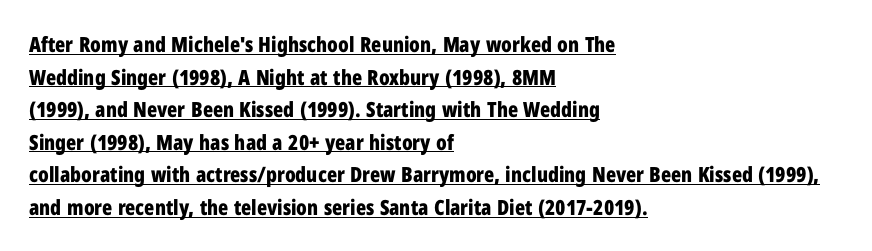
{"italic": "no", "bold": "yes", "underline": "yes", "align": "left", "line_spacing": "normal", "line_spacing_ratio": 1.55, "letter_spacing": "normal", "letter_spacing_em": 0.0, "glyph_px": 21}
